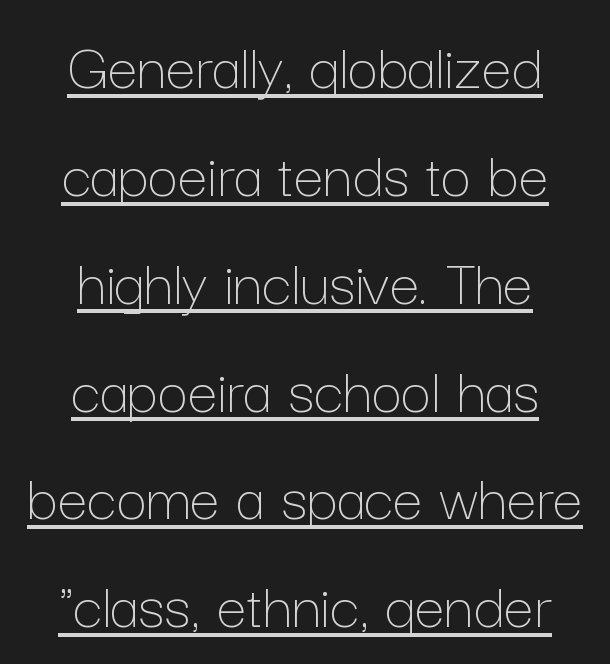
The image shows 67 px thin type, upright; set centered, normal line spacing (1.61x), normal letter spacing, underlined; low stroke contrast and a medium x-height.
